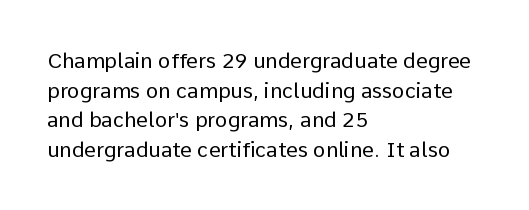
{"italic": "no", "bold": "no", "underline": "no", "align": "left", "line_spacing": "normal", "line_spacing_ratio": 1.41, "letter_spacing": "normal", "letter_spacing_em": 0.0, "glyph_px": 21}
